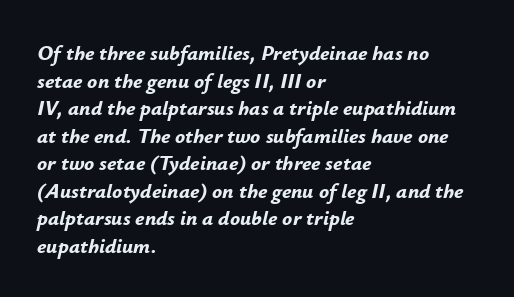
Q: Is the text bold? A: Yes.
Q: Is the text italic (slanted)? A: Yes, it leans right by about 12 degrees.
Q: Is the text underlined? A: No.
Q: How is the paragraph aligned? A: Left-aligned.
Q: Is the spacing between letters normal or unusually wide? A: Normal.
Q: Is the spacing between lines tight, normal or loose? A: Normal.
